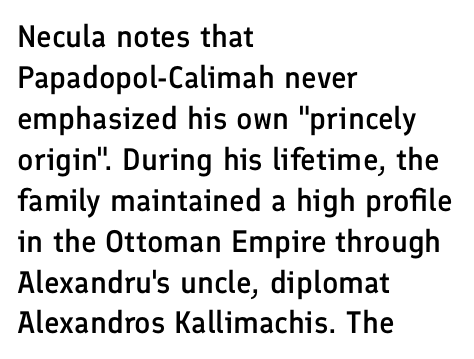
The image shows 31 px semibold sans-serif type, upright; set left-aligned, normal line spacing (1.32x), normal letter spacing, not underlined; low stroke contrast and a medium x-height.
